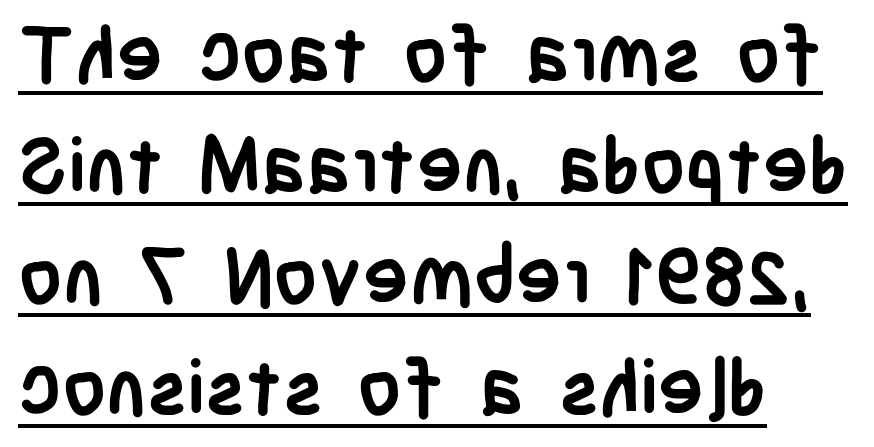
The image shows 77 px semibold, condensed sans-serif type, upright; set left-aligned, normal line spacing (1.44x), normal letter spacing, underlined; low stroke contrast and a large x-height.
